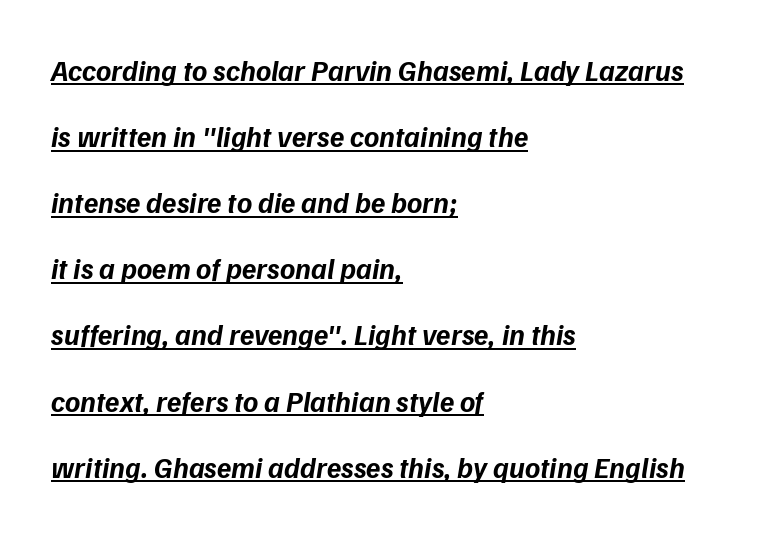
The image shows 29 px bold type, italic (leaning right); set left-aligned, loose line spacing (2.28x), normal letter spacing, underlined; low stroke contrast and a medium x-height.
